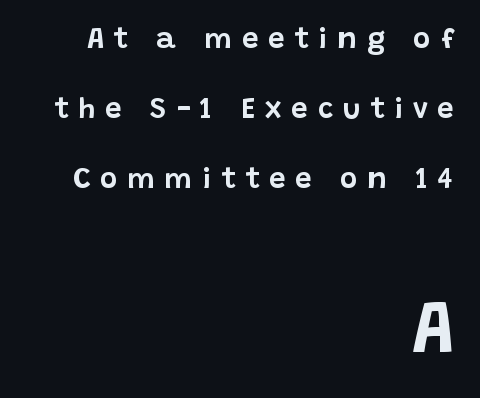
Q: Is the text italic (slanted)? A: No, it is upright.
Q: Is the typeface a serif or a sans-serif typeface? A: Sans-serif.
Q: Is the text underlined? A: No.
Q: How is the paragraph aligned? A: Right-aligned.
Q: Is the spacing between letters normal or unusually wide? A: Unusually wide.
Q: Is the spacing between lines tight, normal or loose? A: Loose.
Q: Which block of text is set in a larger size, the first (top) or the second (bottom)? A: The second (bottom) one.
Q: Width (condensed, normal, or wide)? A: Normal.
Q: Stroke contrast? A: Low.
Q: x-height? A: Large.
Q: Monospaced? A: No.
